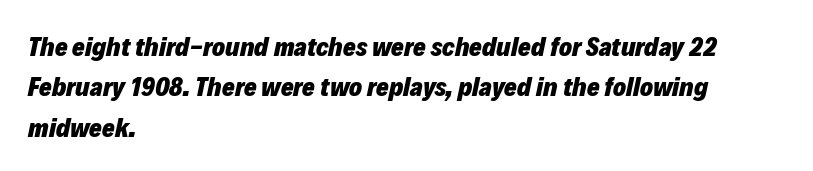
{"italic": "yes", "lean": "right", "slant_degrees": 12, "bold": "yes", "underline": "no", "align": "left", "line_spacing": "normal", "line_spacing_ratio": 1.5, "letter_spacing": "normal", "letter_spacing_em": 0.0, "glyph_px": 27}
